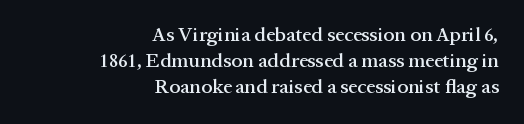
The baseline area is clear. Caption: standard tracking, unaltered. The block of text has a typical density, with ordinary space between rows. Tall strokes in this sample are plumb rather than angled.
